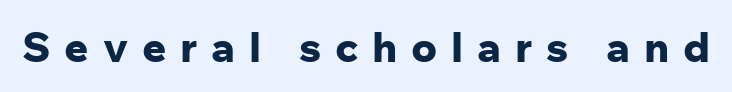
Q: Is the text bold? A: Yes.
Q: Is the text italic (slanted)? A: No, it is upright.
Q: Is the typeface a serif or a sans-serif typeface? A: Sans-serif.
Q: Is the text underlined? A: No.
Q: Is the spacing between letters normal or unusually wide? A: Unusually wide.
Q: Width (condensed, normal, or wide)? A: Normal.
Q: Stroke contrast? A: Low.
Q: x-height? A: Medium.
Q: Monospaced? A: No.
